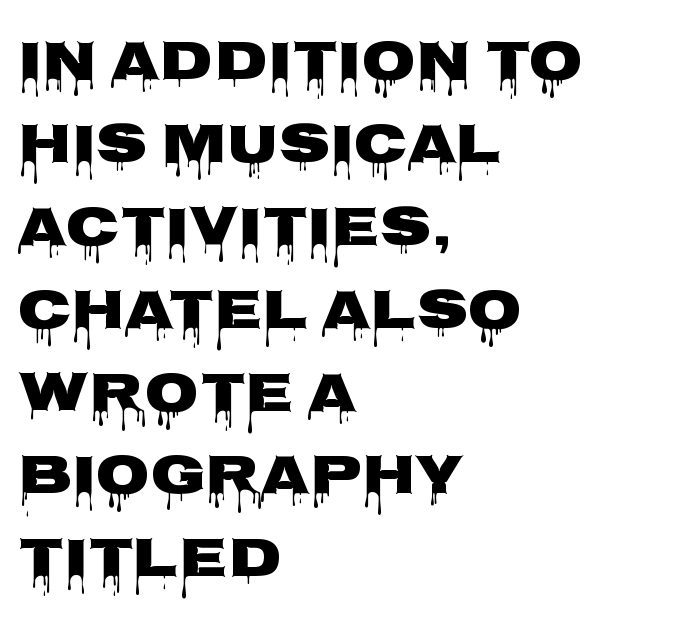
The passage shown has conventional tracking throughout. Left-aligned paragraph, ragged on the right. Baseline-to-baseline distance is the conventional proportion of letter height. Descenders are the only things crossing below the line. The font's upright variant was chosen for this text.
